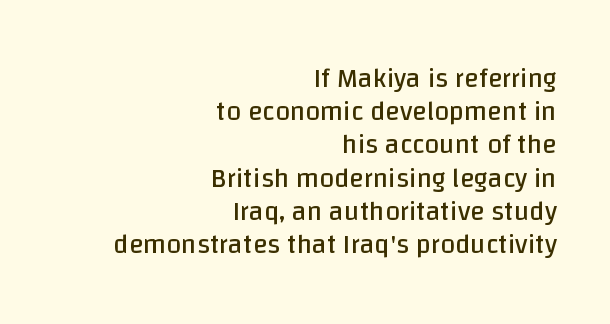
Q: Is the text bold? A: No.
Q: Is the text italic (slanted)? A: No, it is upright.
Q: Is the text underlined? A: No.
Q: How is the paragraph aligned? A: Right-aligned.
Q: Is the spacing between letters normal or unusually wide? A: Normal.
